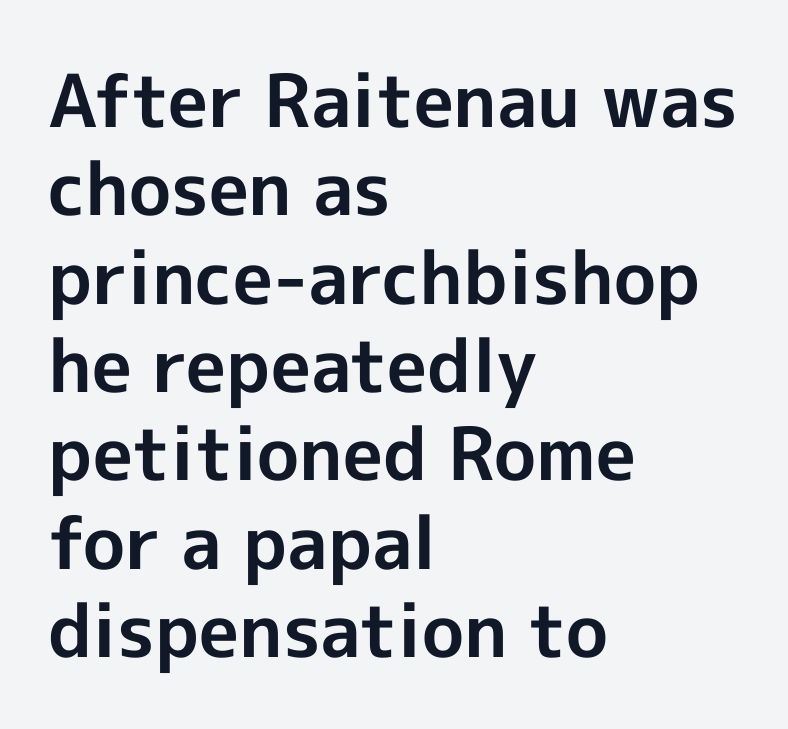
The image shows 73 px bold sans-serif type, upright; set left-aligned, line spacing 1.21x, normal letter spacing, not underlined; a medium x-height.
